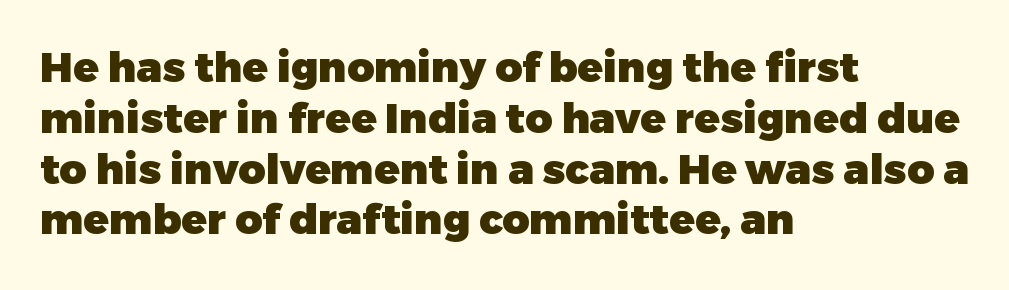
The image shows 42 px heavy sans-serif type, upright; set left-aligned, line spacing 1.21x, normal letter spacing, not underlined; low stroke contrast and a medium x-height.
